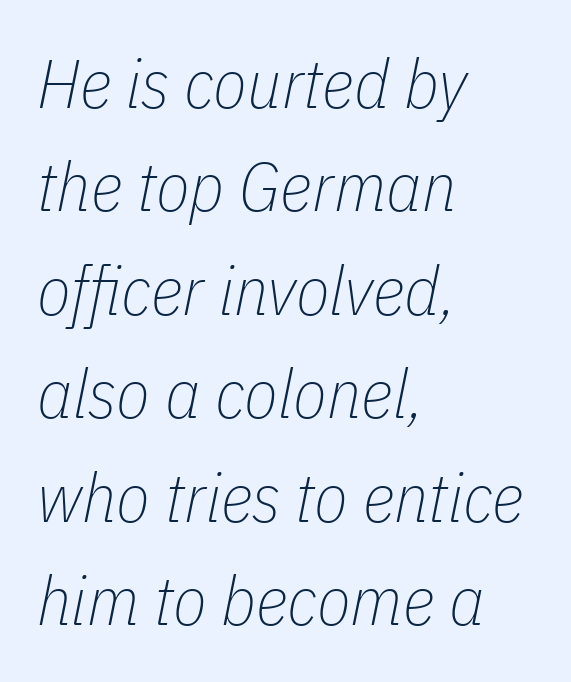
The image shows 69 px thin, condensed type, italic (leaning right); set left-aligned, normal line spacing (1.5x), normal letter spacing, not underlined; low stroke contrast and a medium x-height.
